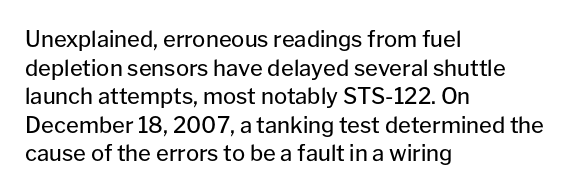
Q: Is the text bold? A: No.
Q: Is the text italic (slanted)? A: No, it is upright.
Q: Is the text underlined? A: No.
Q: How is the paragraph aligned? A: Left-aligned.
Q: Is the spacing between letters normal or unusually wide? A: Normal.
Q: Is the spacing between lines tight, normal or loose? A: Normal.
